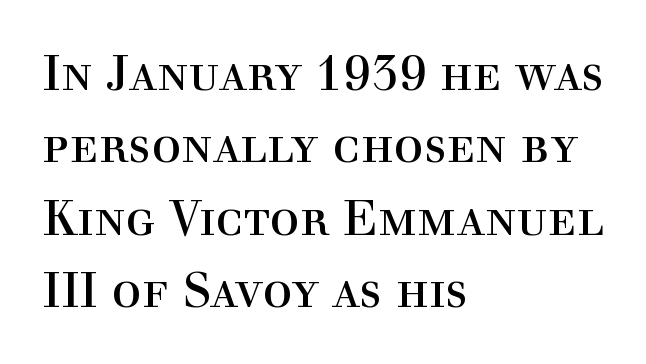
Q: Is the text bold? A: No.
Q: Is the text italic (slanted)? A: No, it is upright.
Q: Is the typeface a serif or a sans-serif typeface? A: Serif.
Q: Is the text underlined? A: No.
Q: How is the paragraph aligned? A: Left-aligned.
Q: Is the spacing between letters normal or unusually wide? A: Normal.
Q: Is the spacing between lines tight, normal or loose? A: Normal.
Q: Width (condensed, normal, or wide)? A: Normal.
Q: x-height? A: Medium.
Q: Monospaced? A: No.
